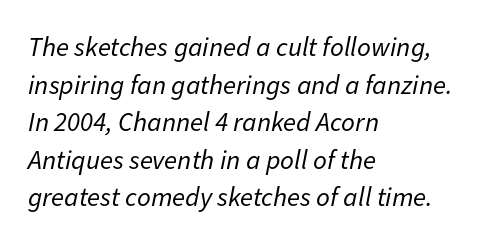
Q: Is the text bold? A: No.
Q: Is the text italic (slanted)? A: Yes, it leans right by about 11 degrees.
Q: Is the text underlined? A: No.
Q: How is the paragraph aligned? A: Left-aligned.
Q: Is the spacing between letters normal or unusually wide? A: Normal.
Q: Is the spacing between lines tight, normal or loose? A: Normal.
